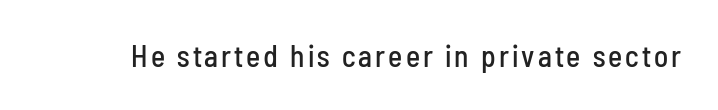
The image shows 30 px condensed sans-serif type, upright; set not underlined; low stroke contrast and a medium x-height.
